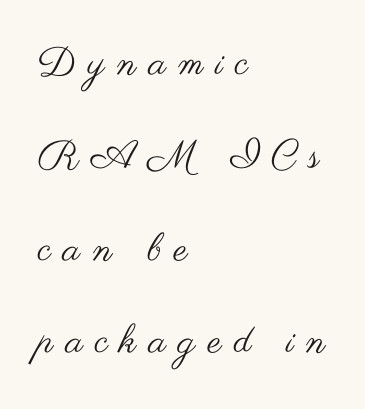
Regarding leading, the lines here are spaced well apart. Does the type have serifs? No, each stem ends abruptly. This sample has the flowing, uneven cadence of proportional lettering.
